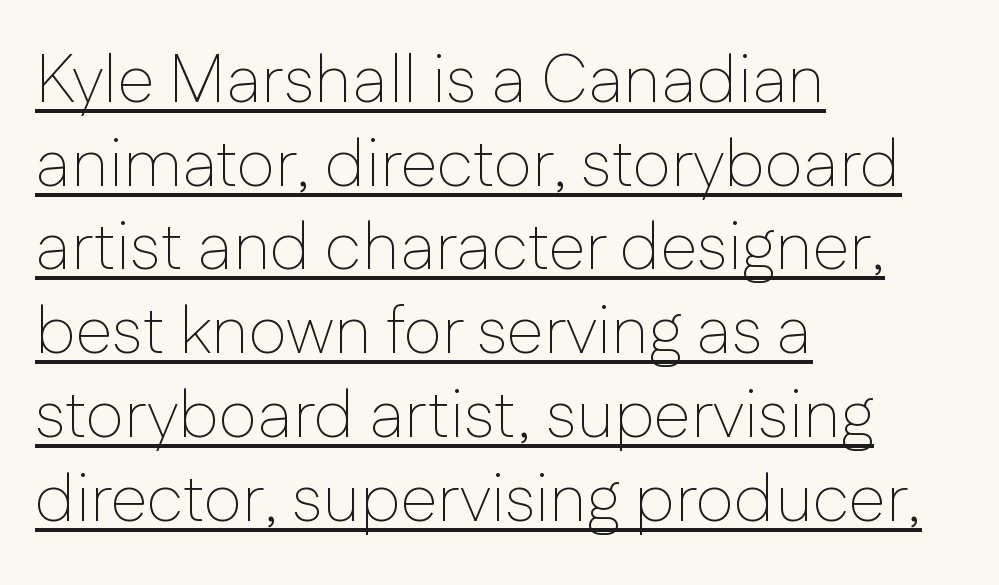
{"serif": "no", "italic": "no", "bold": "no", "weight": "thin", "width": "normal", "stroke_contrast": "low", "x_height": "medium", "monospaced": "no", "underline": "yes", "align": "left", "line_spacing": "normal", "line_spacing_ratio": 1.25, "letter_spacing": "normal", "letter_spacing_em": 0.0, "glyph_px": 67}
